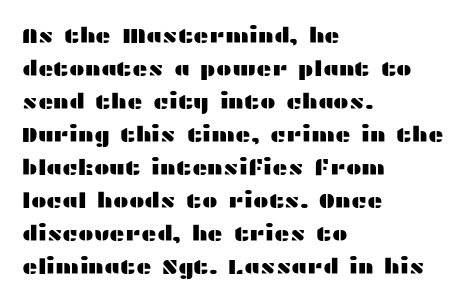
Do the letters lean? They stand straight. You could call the tracking neutral — neither tight nor loose. The passage shown is not underscored anywhere. The ragged edge is on the right, which tells us the setting is flush left. Students, observe: this is what conventionally led text looks like.
